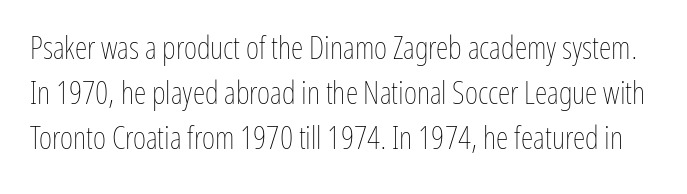
The image shows 32 px thin, condensed type, upright; set normal line spacing (1.41x), normal letter spacing, not underlined; low stroke contrast and a medium x-height.
